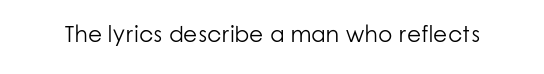
The image shows 23 px text type, upright; set normal letter spacing, not underlined.
